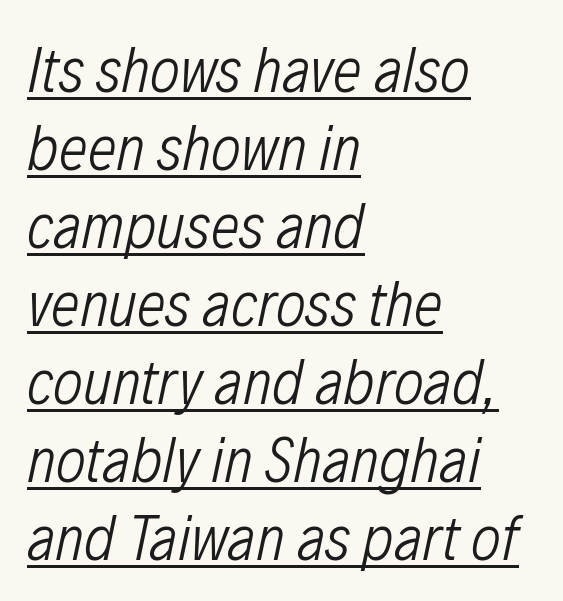
The image shows 64 px light, condensed type, italic (leaning right); set left-aligned, line spacing 1.22x, normal letter spacing, underlined; low stroke contrast and a medium x-height.
